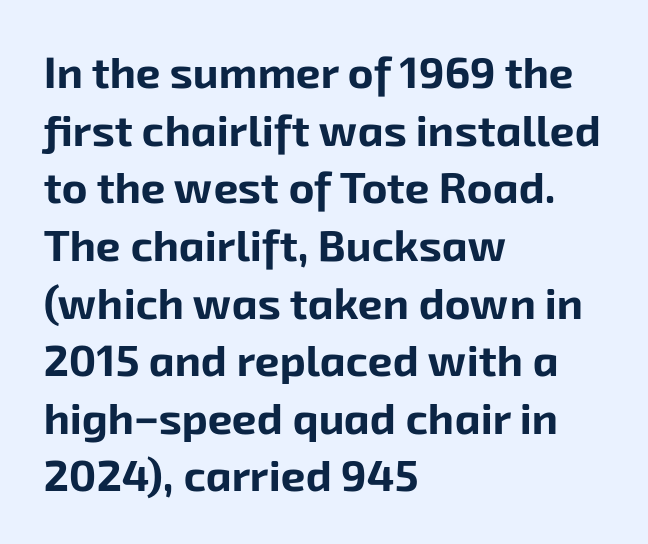
As a designer I'd log this as weight 700, bold. Letters rest on an invisible, unmarked baseline. The rag falls on the right side of this text block. This sample has the flowing, uneven cadence of proportional lettering. Interline gaps are of average width in this sample. Does extra space separate the letters? No, they use regular spacing.
